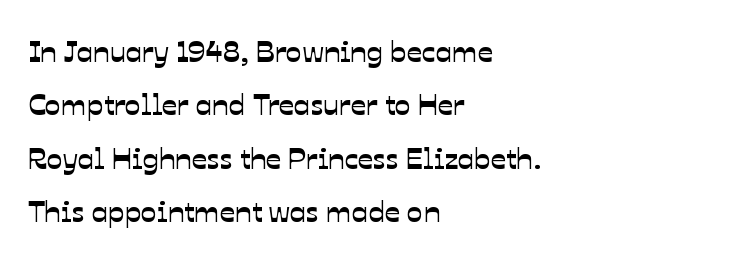
{"serif": "no", "width": "normal", "stroke_contrast": "low", "x_height": "medium", "monospaced": "no", "underline": "no", "align": "left", "line_spacing_ratio": 1.78, "letter_spacing": "normal", "letter_spacing_em": 0.0, "glyph_px": 30}
